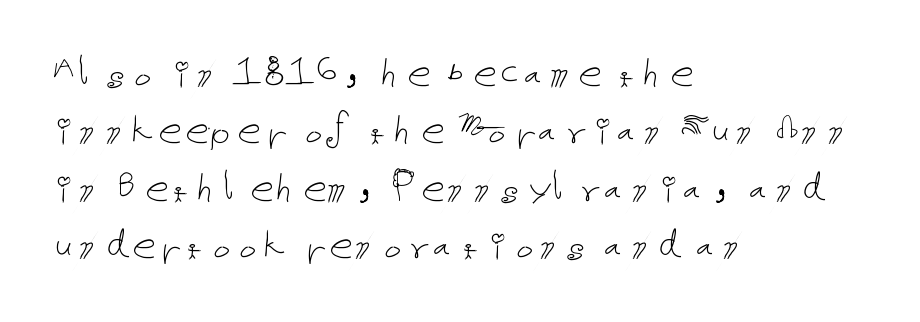
The strip under each line holds only bare page. Observe the ordinary spacing: letters are neighbours, not strangers. Line starts are locked; line ends wander. Posture: upright roman. Is the stroke heavy? The answer is a plain regular-or-lighter.
